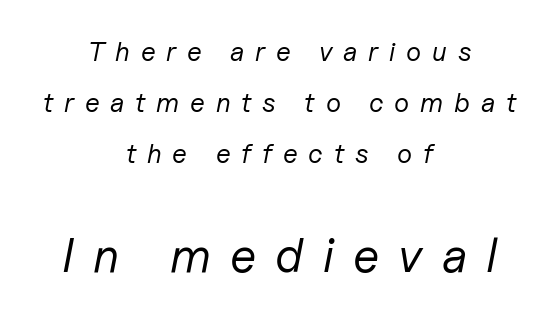
{"italic": "yes", "lean": "right", "slant_degrees": 11, "bold": "no", "weight": "regular", "width": "normal", "stroke_contrast": "low", "x_height": "medium", "monospaced": "no", "underline": "no", "align": "center", "line_spacing_ratio": 1.88, "letter_spacing": "wide", "letter_spacing_em": 0.4, "larger_block": "second", "size_ratio": 1.78, "glyph_px": 48}
